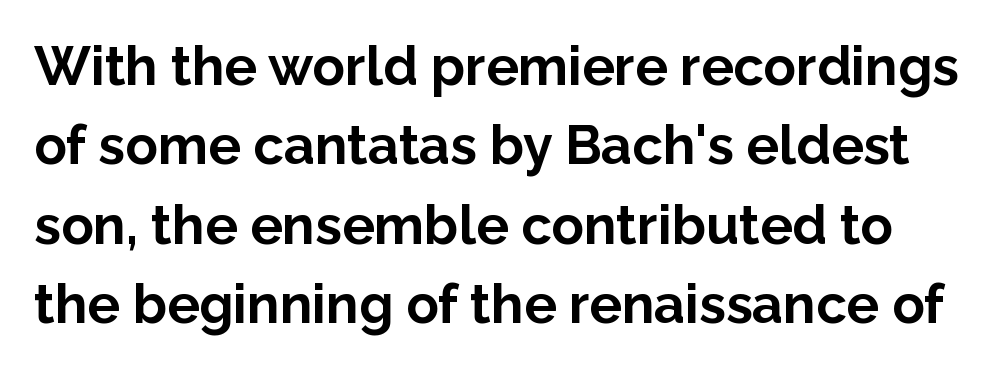
{"serif": "no", "italic": "no", "bold": "yes", "weight": "bold", "width": "normal", "stroke_contrast": "low", "x_height": "medium", "monospaced": "no", "underline": "no", "line_spacing": "normal", "line_spacing_ratio": 1.47, "letter_spacing": "normal", "letter_spacing_em": 0.0, "glyph_px": 54}
